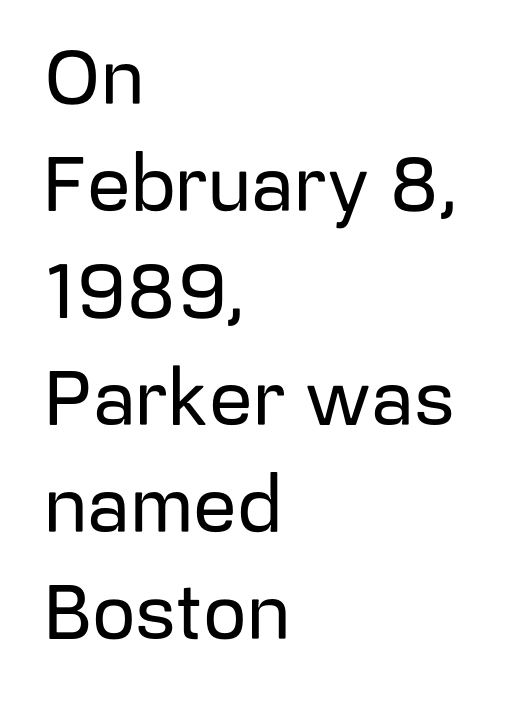
The image shows 77 px sans-serif type, upright; set left-aligned, normal line spacing (1.39x), normal letter spacing, not underlined; low stroke contrast and a medium x-height.
